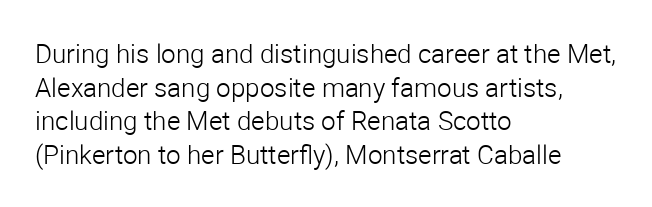
Q: Is the text bold? A: No.
Q: Is the text italic (slanted)? A: No, it is upright.
Q: Is the text underlined? A: No.
Q: How is the paragraph aligned? A: Left-aligned.
Q: Is the spacing between letters normal or unusually wide? A: Normal.
Q: Is the spacing between lines tight, normal or loose? A: Normal.
